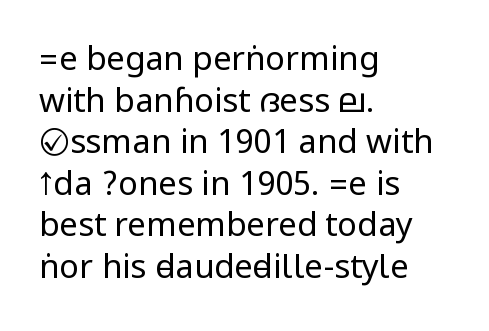
Regular leading. Ink coverage per letter is moderate at most. Between one letter and the next there's only the usual sliver of space. Ascenders rise straight up at ninety degrees. A student would call this left alignment; a typographer would say flush left, rag right. Grotesque or geometric, the face here clearly has no serifs.
